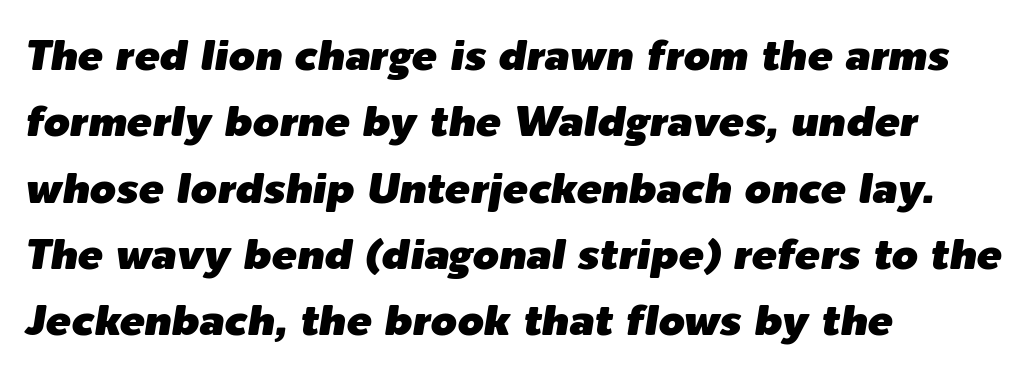
Think of a printed novel: that variable character pitch is what you see here. Horizontally, the lines are justified to the leading edge only. Words float on clear page, feet unadorned. Horizontal bands of white between lines are of average thickness.
